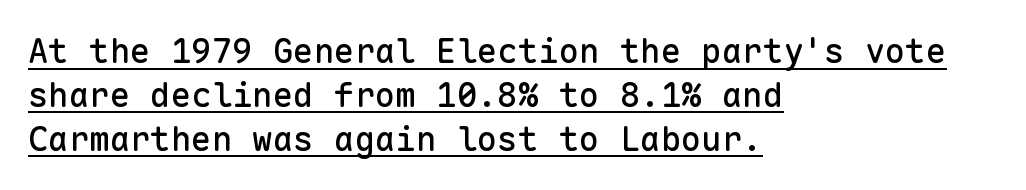
Q: Is the text italic (slanted)? A: No, it is upright.
Q: Is the typeface a serif or a sans-serif typeface? A: Sans-serif.
Q: Is the text underlined? A: Yes.
Q: How is the paragraph aligned? A: Left-aligned.
Q: Is the spacing between letters normal or unusually wide? A: Normal.
Q: Is the spacing between lines tight, normal or loose? A: Normal.
Q: Width (condensed, normal, or wide)? A: Normal.
Q: Stroke contrast? A: Low.
Q: x-height? A: Medium.
Q: Monospaced? A: Yes.
